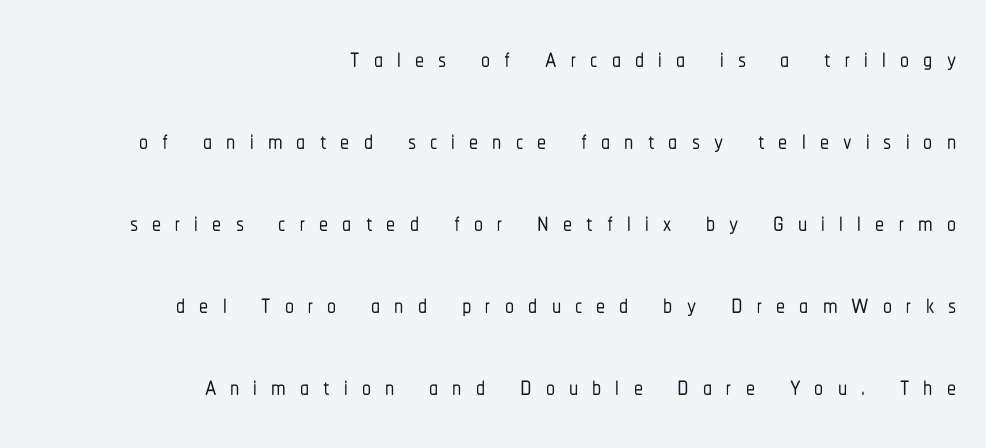
Q: Is the text italic (slanted)? A: No, it is upright.
Q: Is the typeface a serif or a sans-serif typeface? A: Sans-serif.
Q: Is the text underlined? A: No.
Q: How is the paragraph aligned? A: Right-aligned.
Q: Is the spacing between letters normal or unusually wide? A: Unusually wide.
Q: Is the spacing between lines tight, normal or loose? A: Loose.
Q: Width (condensed, normal, or wide)? A: Condensed.
Q: Stroke contrast? A: Low.
Q: x-height? A: Medium.
Q: Monospaced? A: No.
